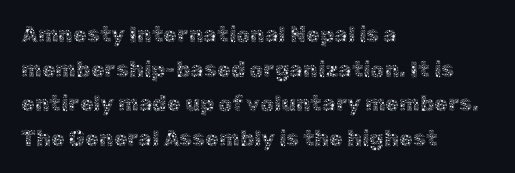
The image shows 22 px text type, upright; set left-aligned, normal line spacing (1.57x), normal letter spacing, not underlined.
